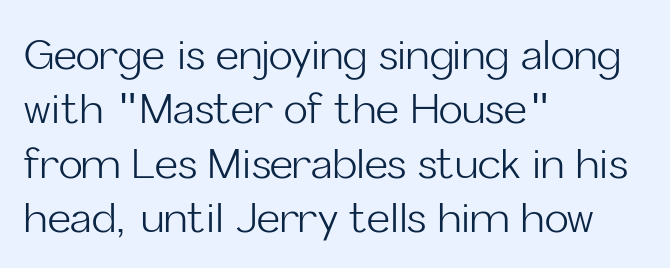
Leftover space on each line is placed entirely after the last word. The lines sit at an ordinary, default distance from one another. Tall strokes in this sample are plumb rather than angled. The glyphs are unaccompanied by any horizontal stroke below them.
